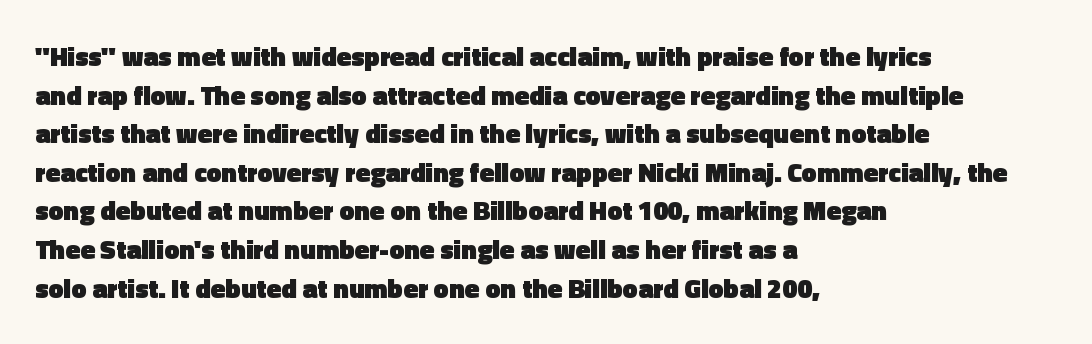
The image shows 27 px bold type, upright; set left-aligned, normal line spacing (1.43x), normal letter spacing, not underlined.
